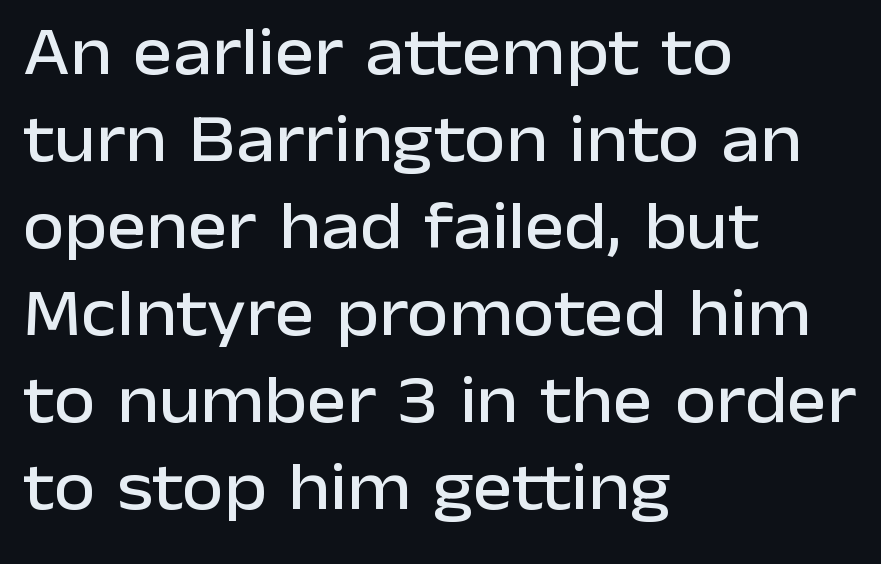
{"serif": "no", "italic": "no", "width": "normal", "stroke_contrast": "low", "x_height": "medium", "monospaced": "no", "underline": "no", "align": "left", "line_spacing": "normal", "line_spacing_ratio": 1.3, "letter_spacing": "normal", "letter_spacing_em": 0.0, "glyph_px": 67}
